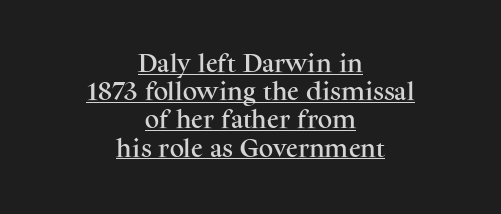
The letterforms sit shoulder to shoulder at normal distance. Notice how the passage keeps no hard edge, just a central spine. Regarding leading, the lines here are spaced in the standard way. Somebody hit Ctrl+U on this one — the words are underlined.
